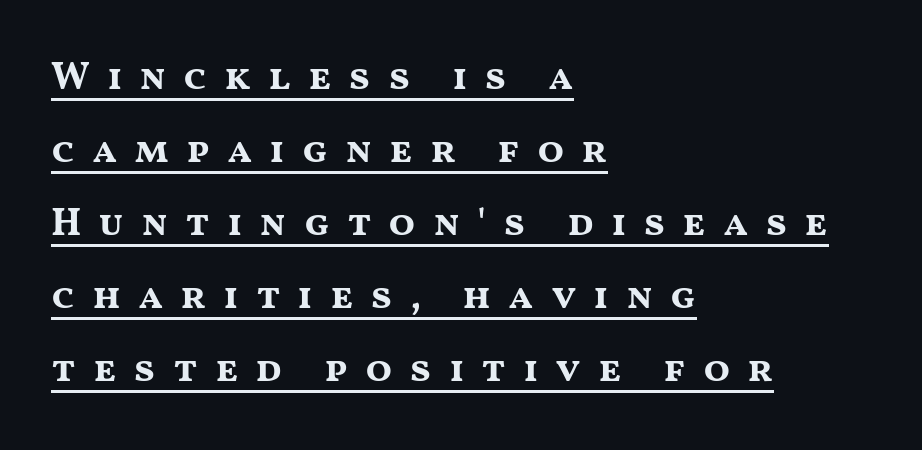
Q: Is the text bold? A: Yes.
Q: Is the text italic (slanted)? A: No, it is upright.
Q: Is the typeface a serif or a sans-serif typeface? A: Sans-serif.
Q: Is the text underlined? A: Yes.
Q: How is the paragraph aligned? A: Left-aligned.
Q: Is the spacing between letters normal or unusually wide? A: Unusually wide.
Q: Width (condensed, normal, or wide)? A: Wide.
Q: Stroke contrast? A: Medium.
Q: x-height? A: Medium.
Q: Monospaced? A: No.
